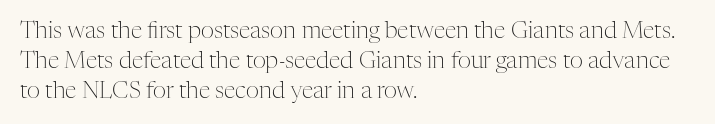
{"italic": "no", "bold": "no", "underline": "no", "align": "left", "line_spacing": "normal", "line_spacing_ratio": 1.3, "letter_spacing": "normal", "letter_spacing_em": 0.0, "glyph_px": 23}
